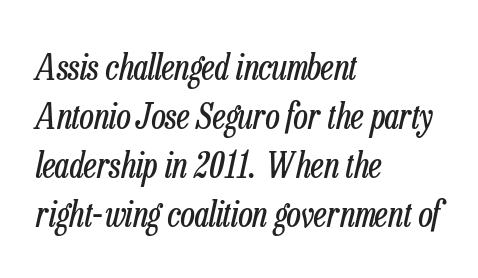
The image shows 35 px regular-weight, condensed type, italic (leaning right); set left-aligned, normal line spacing (1.4x), normal letter spacing, not underlined; low stroke contrast and a medium x-height.
